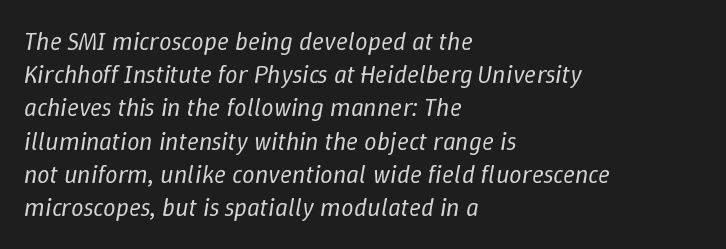
{"italic": "yes", "lean": "right", "slant_degrees": 9, "bold": "no", "underline": "no", "align": "left", "line_spacing": "normal", "line_spacing_ratio": 1.33, "letter_spacing": "normal", "letter_spacing_em": 0.0, "glyph_px": 25}
